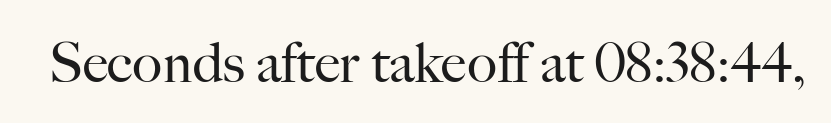
When letters stand straight like this, we call the style roman or upright. This sample uses a serif face. The letters advance in unequal steps, a hallmark of proportional type. Beneath every word, the page is bare. The characters are drawn with everyday or finer stroke widths. Nothing unusual about the tracking: characters are spaced as the font intends.
